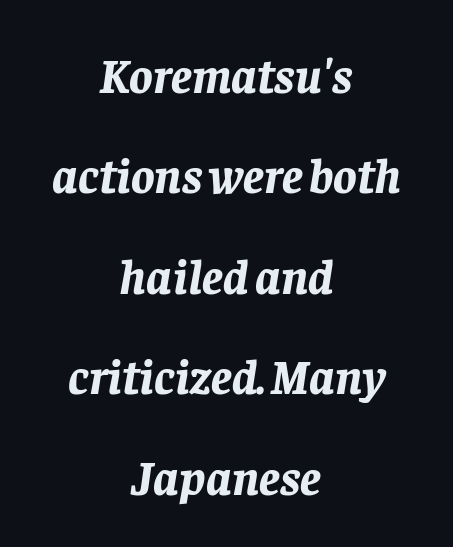
Q: Is the text bold? A: Yes.
Q: Is the text italic (slanted)? A: Yes, it leans right by about 8 degrees.
Q: Is the text underlined? A: No.
Q: How is the paragraph aligned? A: Centered.
Q: Is the spacing between letters normal or unusually wide? A: Normal.
Q: Is the spacing between lines tight, normal or loose? A: Loose.
Q: Width (condensed, normal, or wide)? A: Normal.
Q: Stroke contrast? A: Low.
Q: x-height? A: Large.
Q: Monospaced? A: No.
